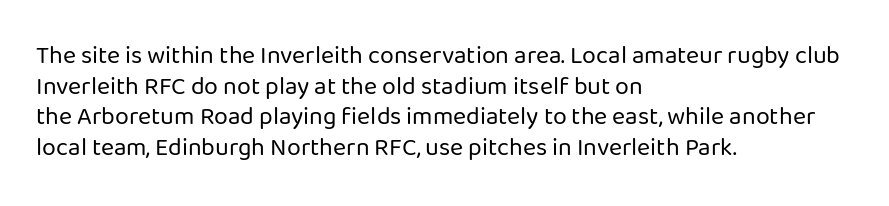
{"italic": "no", "bold": "no", "underline": "no", "align": "left", "line_spacing_ratio": 1.23, "letter_spacing": "normal", "letter_spacing_em": 0.0, "glyph_px": 25}
